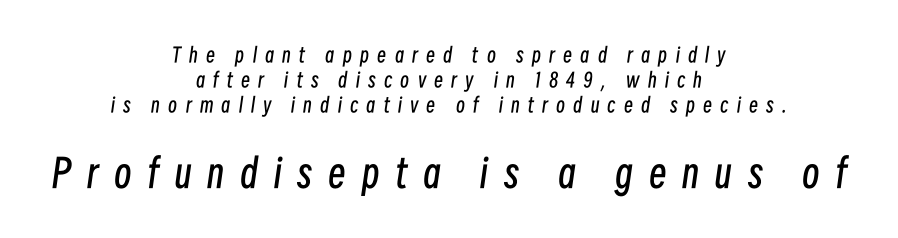
Q: Is the text bold? A: No.
Q: Is the text italic (slanted)? A: Yes, it leans right by about 8 degrees.
Q: Is the text underlined? A: No.
Q: How is the paragraph aligned? A: Centered.
Q: Is the spacing between letters normal or unusually wide? A: Unusually wide.
Q: Is the spacing between lines tight, normal or loose? A: Normal.
Q: Which block of text is set in a larger size, the first (top) or the second (bottom)? A: The second (bottom) one.
Q: Width (condensed, normal, or wide)? A: Condensed.
Q: Stroke contrast? A: Low.
Q: x-height? A: Medium.
Q: Monospaced? A: No.
